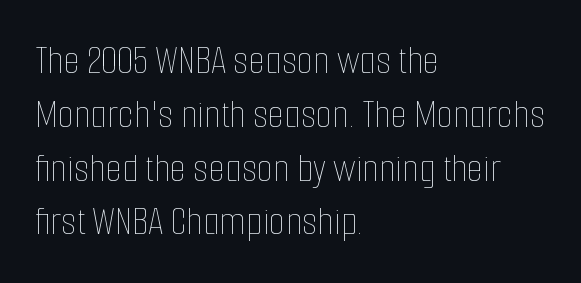
{"italic": "no", "bold": "no", "weight": "thin", "width": "condensed", "stroke_contrast": "low", "x_height": "medium", "monospaced": "no", "underline": "no", "align": "left", "line_spacing": "normal", "line_spacing_ratio": 1.28, "letter_spacing": "normal", "letter_spacing_em": 0.0, "glyph_px": 42}
